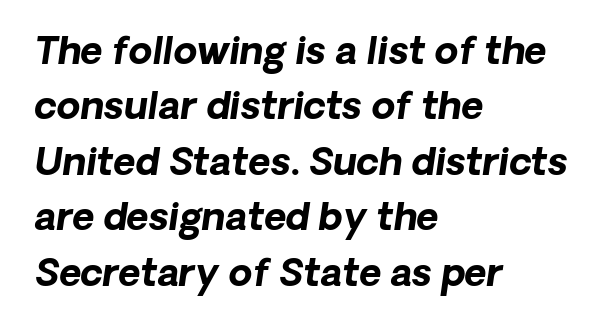
The image shows 38 px bold type, italic (leaning right); set left-aligned, normal line spacing (1.46x), normal letter spacing, not underlined; low stroke contrast and a medium x-height.
